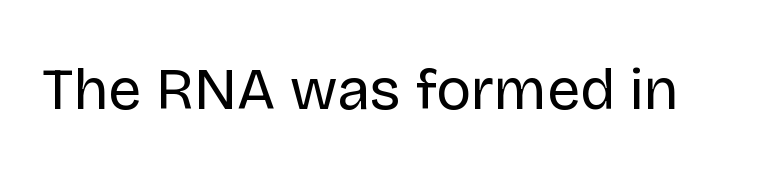
Posture: straight, roman, zero tilt. Each letter keeps its own natural width here, so spacing adapts to shape. Compared with typical body copy, the letter spacing here is the same. Stem width sits at or under what a default text font uses. A sans-serif font was chosen for this passage.
